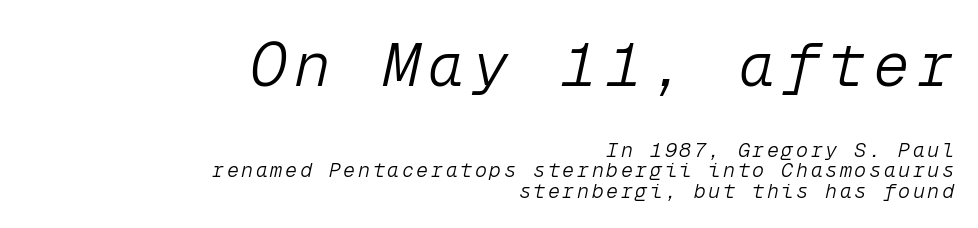
Q: Is the text bold? A: No.
Q: Is the text italic (slanted)? A: Yes, it leans right by about 12 degrees.
Q: Is the text underlined? A: No.
Q: How is the paragraph aligned? A: Right-aligned.
Q: Is the spacing between lines tight, normal or loose? A: Tight.
Q: Which block of text is set in a larger size, the first (top) or the second (bottom)? A: The first (top) one.
Q: Width (condensed, normal, or wide)? A: Normal.
Q: Stroke contrast? A: Low.
Q: x-height? A: Medium.
Q: Monospaced? A: Yes.
